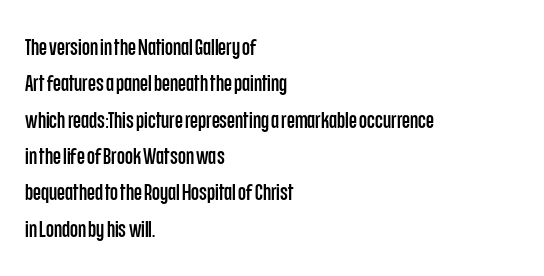
The image shows 23 px text type, upright; set left-aligned, normal line spacing (1.58x), normal letter spacing, not underlined.
